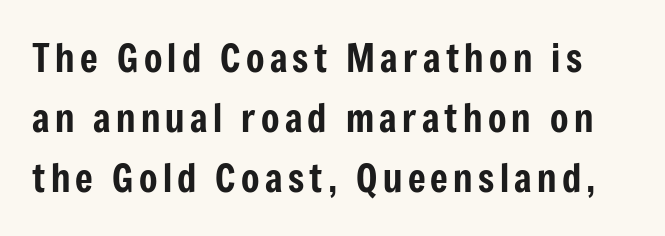
The image shows 38 px condensed sans-serif type, upright; set normal line spacing (1.58x), not underlined; low stroke contrast and a medium x-height.
